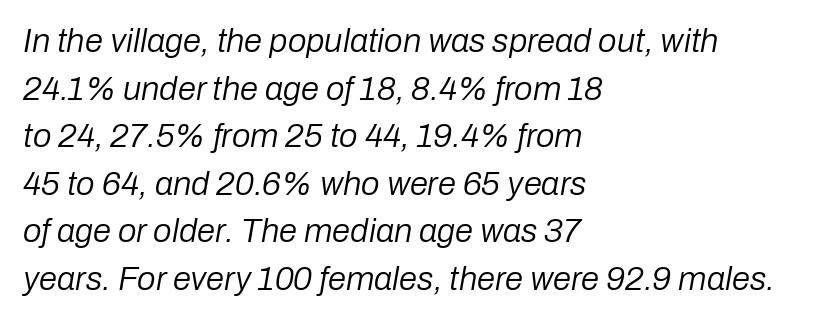
{"italic": "yes", "lean": "right", "slant_degrees": 10, "bold": "no", "weight": "regular", "width": "normal", "stroke_contrast": "low", "x_height": "medium", "monospaced": "no", "underline": "no", "align": "left", "line_spacing": "normal", "line_spacing_ratio": 1.44, "letter_spacing": "normal", "letter_spacing_em": 0.0, "glyph_px": 33}
